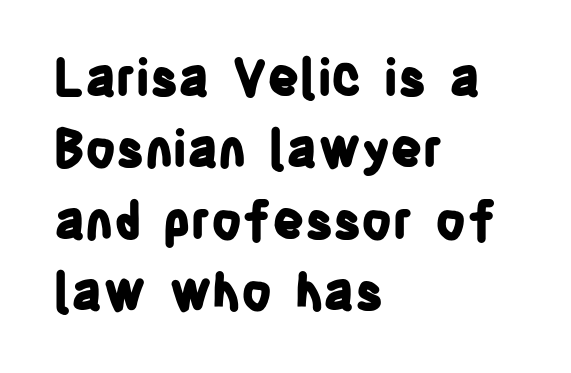
The image shows 50 px bold, condensed sans-serif type, upright; set left-aligned, normal line spacing (1.43x), normal letter spacing, not underlined; low stroke contrast and a large x-height.
